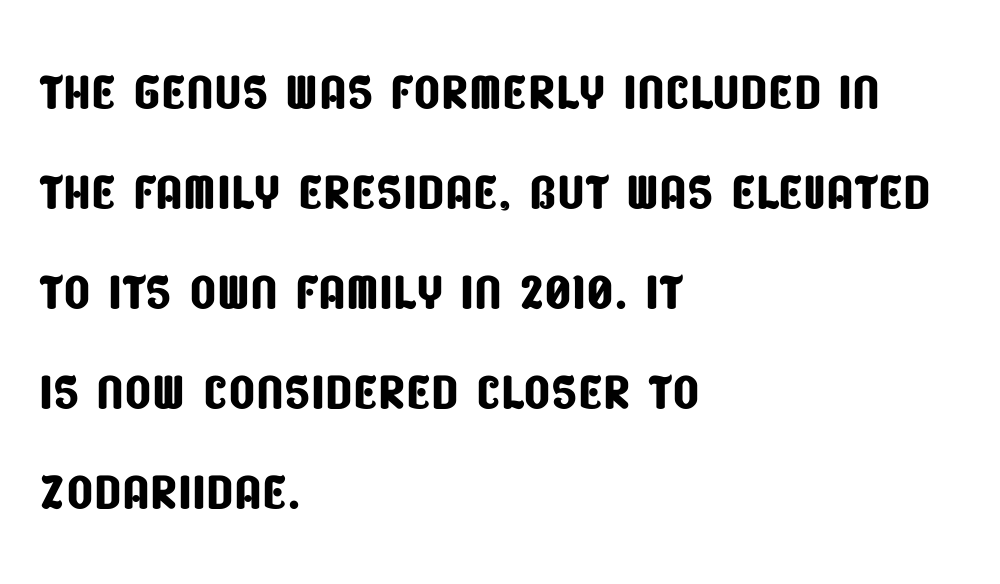
The image shows 70 px condensed sans-serif type; set left-aligned, normal line spacing (1.43x), normal letter spacing, not underlined; low stroke contrast and a large x-height.
